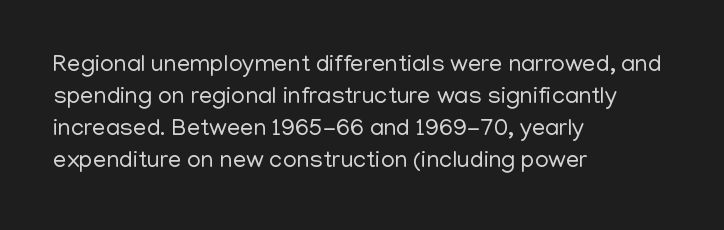
Q: Is the text bold? A: No.
Q: Is the text italic (slanted)? A: No, it is upright.
Q: Is the text underlined? A: No.
Q: How is the paragraph aligned? A: Left-aligned.
Q: Is the spacing between letters normal or unusually wide? A: Normal.
Q: Is the spacing between lines tight, normal or loose? A: Normal.
